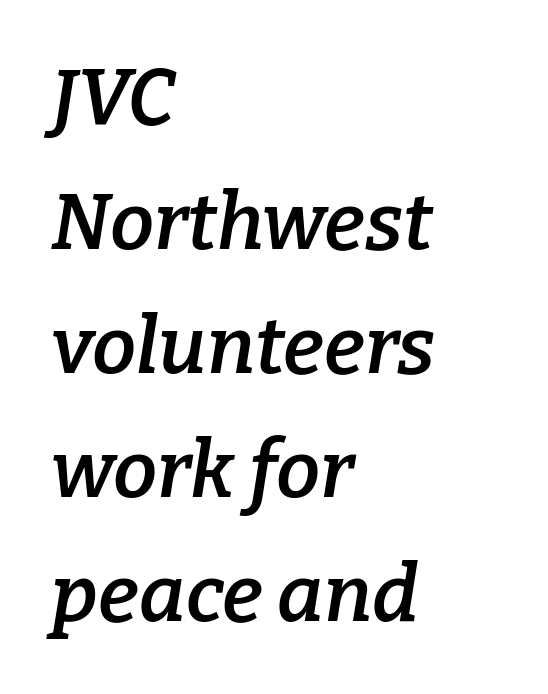
{"serif": "yes", "italic": "yes", "lean": "right", "slant_degrees": 9, "bold": "semi", "weight": "semibold", "width": "normal", "stroke_contrast": "low", "x_height": "medium", "monospaced": "no", "underline": "no", "align": "left", "line_spacing": "normal", "line_spacing_ratio": 1.57, "letter_spacing": "normal", "letter_spacing_em": 0.0, "glyph_px": 79}
